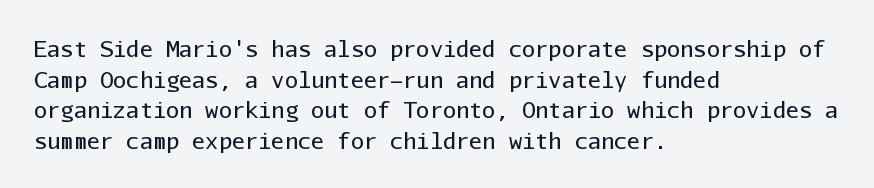
Here the glyphs are tracked normally, forming tight word shapes. This sample keeps an unexceptional amount of space between lines. Every character sits straight up, as roman type does. Each stroke keeps to a modest, everyday thickness or less. This rendering uses left alignment, leaving the right contour irregular. Descenders are the only things crossing below the line.
